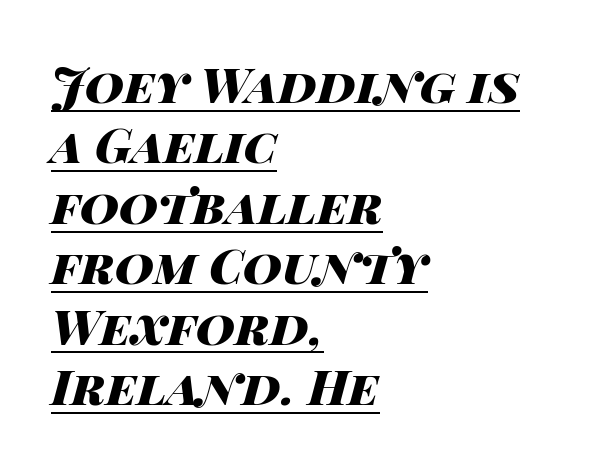
The image shows 48 px heavy, wide type, italic (leaning right); set left-aligned, normal line spacing (1.26x), normal letter spacing, underlined; high stroke contrast and a large x-height.
